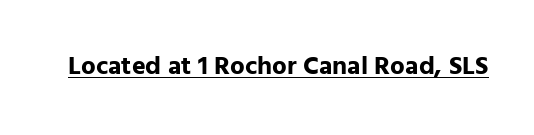
The image shows 26 px bold type, upright; set normal letter spacing, underlined.
